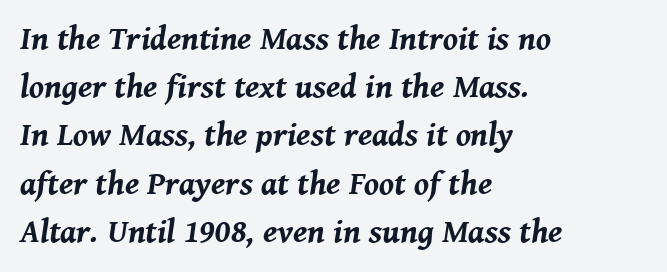
{"italic": "yes", "lean": "right", "slant_degrees": 8, "bold": "yes", "weight": "bold", "width": "normal", "stroke_contrast": "medium", "x_height": "medium", "monospaced": "no", "underline": "no", "align": "left", "line_spacing": "normal", "line_spacing_ratio": 1.46, "letter_spacing": "normal", "letter_spacing_em": 0.0, "glyph_px": 33}
